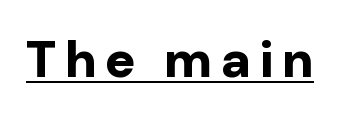
Type style note: lacks serifs. A typesetter would mark this as roman, not italic. Caption: bold face, heavy strokes. This sample has the flowing, uneven cadence of proportional lettering.
